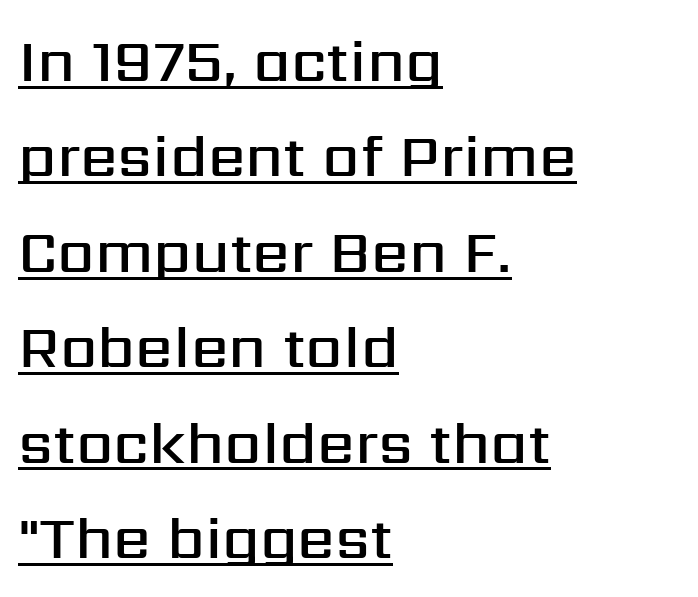
Q: Is the text bold? A: Semi-bold.
Q: Is the text italic (slanted)? A: No, it is upright.
Q: Is the typeface a serif or a sans-serif typeface? A: Sans-serif.
Q: Is the text underlined? A: Yes.
Q: How is the paragraph aligned? A: Left-aligned.
Q: Is the spacing between letters normal or unusually wide? A: Normal.
Q: Is the spacing between lines tight, normal or loose? A: Normal.
Q: Width (condensed, normal, or wide)? A: Normal.
Q: Stroke contrast? A: Medium.
Q: x-height? A: Medium.
Q: Monospaced? A: No.
